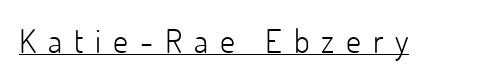
The image shows 33 px light sans-serif type, upright; set unusually wide letter spacing (+0.36 em), underlined; low stroke contrast and a small x-height.
